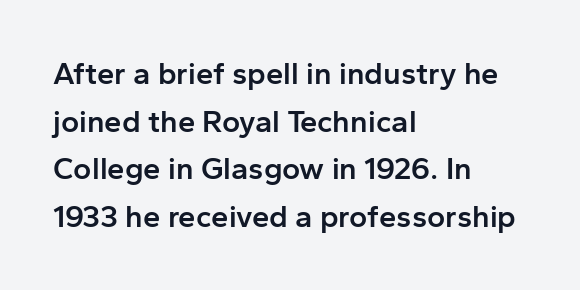
{"serif": "no", "italic": "no", "bold": "semi", "weight": "semibold", "width": "normal", "stroke_contrast": "low", "x_height": "medium", "monospaced": "no", "underline": "no", "align": "left", "line_spacing": "normal", "line_spacing_ratio": 1.54, "letter_spacing": "normal", "letter_spacing_em": 0.0, "glyph_px": 31}
